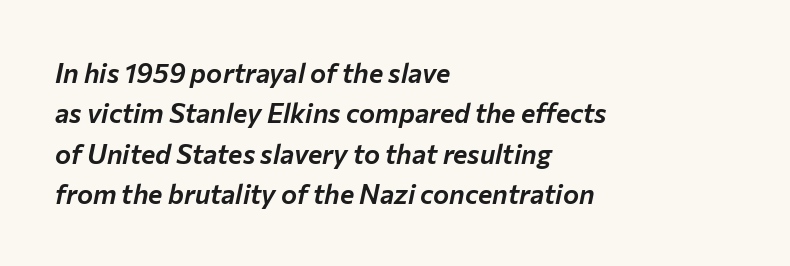
Q: Is the text italic (slanted)? A: Yes, it leans right by about 12 degrees.
Q: Is the text underlined? A: No.
Q: How is the paragraph aligned? A: Left-aligned.
Q: Is the spacing between letters normal or unusually wide? A: Normal.
Q: Is the spacing between lines tight, normal or loose? A: Normal.
